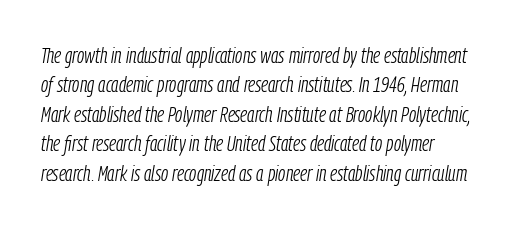
A light-to-regular cut is what we see here. The glyphs look as if they've been sheared to an angle. Summary of vertical rhythm: regular, with standard interline spacing. A typesetter would call this zero additional tracking. Honestly, there is no underline to notice here at all.
